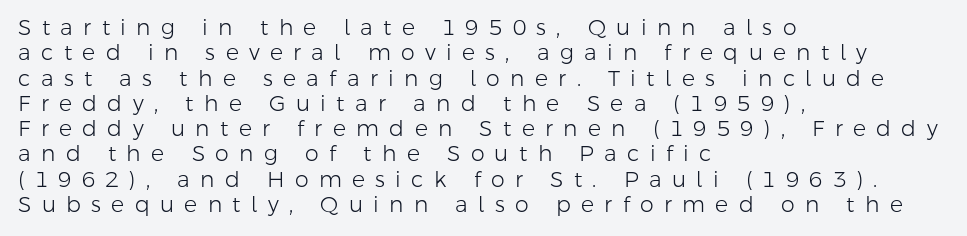
Alignment: flush left. Tightly led — the rows are bunched. Unlike italic type, these characters show no tilt at all. Weight: not bold — regular or lighter.
